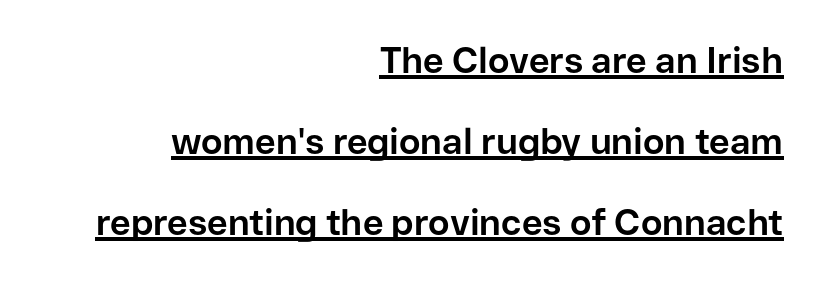
The image shows 36 px bold sans-serif type, upright; set right-aligned, loose line spacing (2.25x), normal letter spacing, underlined; low stroke contrast and a medium x-height.
